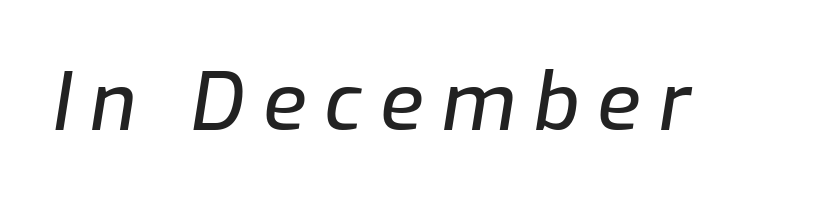
Q: Is the text italic (slanted)? A: Yes, it leans right by about 9 degrees.
Q: Is the text underlined? A: No.
Q: Is the spacing between letters normal or unusually wide? A: Unusually wide.
Q: Width (condensed, normal, or wide)? A: Normal.
Q: Stroke contrast? A: Low.
Q: x-height? A: Medium.
Q: Monospaced? A: No.
